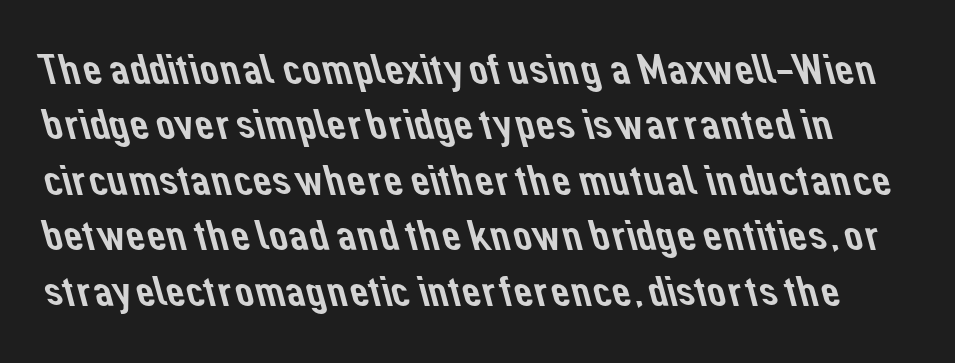
The passage shown stacks its lines at a standard gap. Each letter keeps its own natural width here, so spacing adapts to shape. The face used here is a sans, in the tradition of grotesques and geometrics. The line texture is even and compact thanks to regular tracking. Underlining? Definitely not there.
